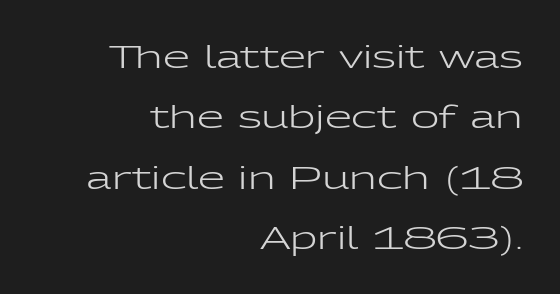
You could call the tracking neutral — neither tight nor loose. This is the regular roman posture of the typeface. The zone under the glyphs is completely vacant. I'd call this a sans setting — the letters go barefoot.
